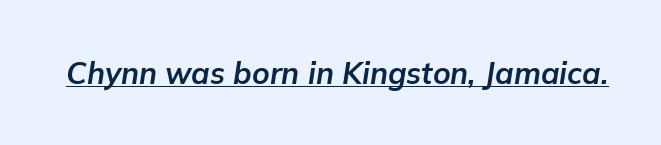
The image shows 30 px bold type, italic (leaning right); set normal letter spacing, underlined; low stroke contrast and a medium x-height.
